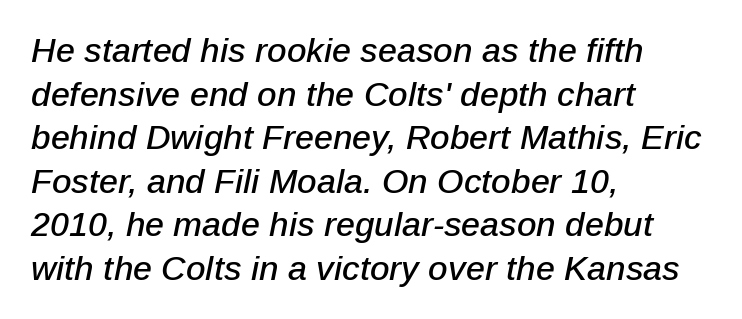
Q: Is the text italic (slanted)? A: Yes, it leans right by about 12 degrees.
Q: Is the text underlined? A: No.
Q: How is the paragraph aligned? A: Left-aligned.
Q: Is the spacing between letters normal or unusually wide? A: Normal.
Q: Is the spacing between lines tight, normal or loose? A: Normal.
Q: Width (condensed, normal, or wide)? A: Normal.
Q: Stroke contrast? A: Low.
Q: x-height? A: Medium.
Q: Monospaced? A: No.
